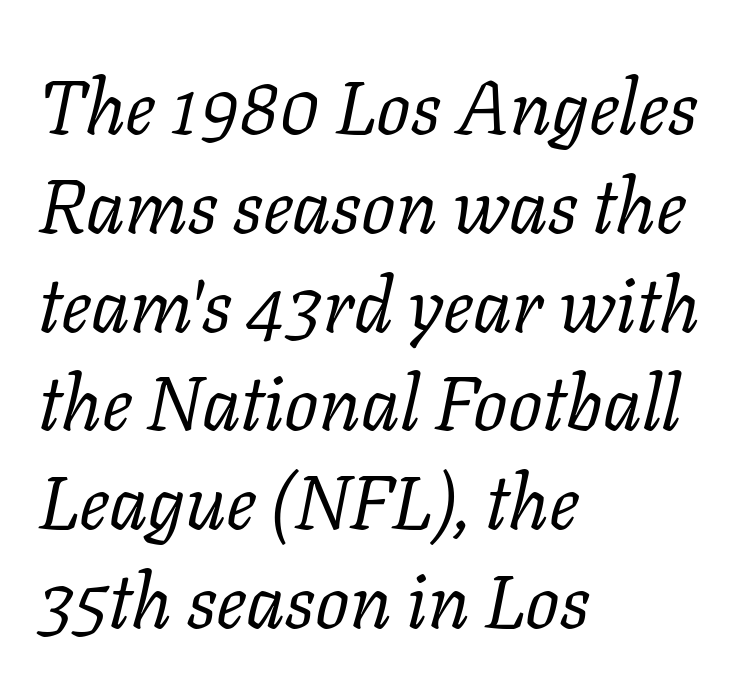
The image shows 76 px regular-weight serif type, italic (leaning right); set left-aligned, normal line spacing (1.3x), normal letter spacing, not underlined; low stroke contrast and a medium x-height.
